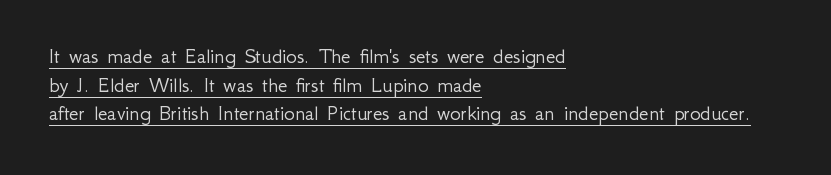
Students, observe the line beneath the letters — that is underlining. Line starts are locked; line ends wander. The vertical gap from one line to the next is medium. The lettering holds an erect, upright posture throughout. The passage shown has conventional tracking throughout. The letters look calm and open, with moderate or lighter stems.
